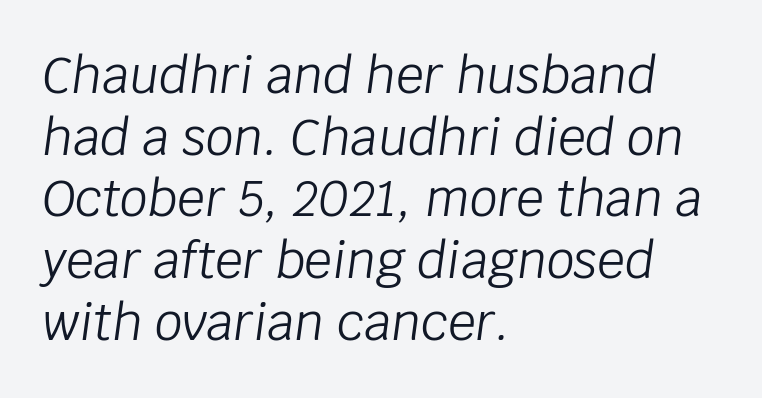
{"italic": "yes", "lean": "right", "slant_degrees": 8, "bold": "no", "weight": "light", "width": "normal", "stroke_contrast": "low", "x_height": "large", "monospaced": "no", "underline": "no", "align": "left", "line_spacing": "normal", "line_spacing_ratio": 1.26, "letter_spacing": "normal", "letter_spacing_em": 0.0, "glyph_px": 49}
